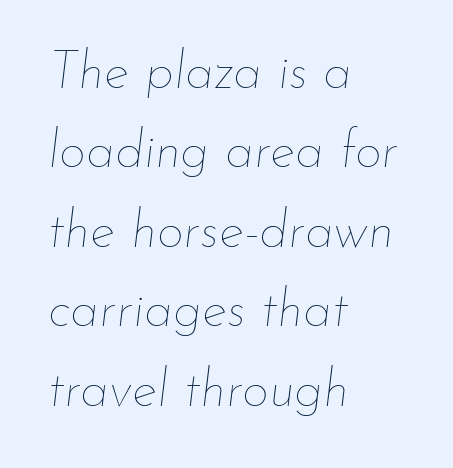
Q: Is the text bold? A: No.
Q: Is the text italic (slanted)? A: Yes, it leans right by about 7 degrees.
Q: Is the text underlined? A: No.
Q: How is the paragraph aligned? A: Left-aligned.
Q: Is the spacing between letters normal or unusually wide? A: Normal.
Q: Is the spacing between lines tight, normal or loose? A: Normal.
Q: Width (condensed, normal, or wide)? A: Normal.
Q: Stroke contrast? A: Low.
Q: x-height? A: Small.
Q: Monospaced? A: No.
